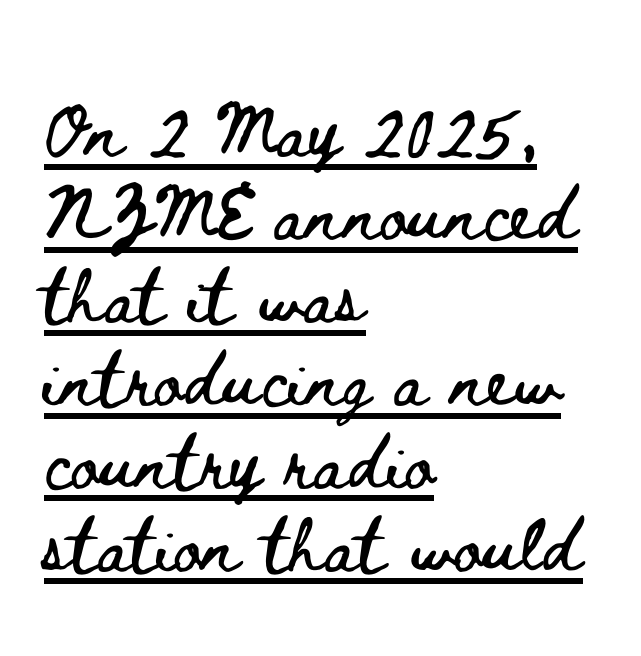
{"width": "wide", "stroke_contrast": "low", "x_height": "small", "monospaced": "no", "underline": "yes", "align": "left", "line_spacing_ratio": 1.22, "letter_spacing": "normal", "letter_spacing_em": 0.0, "glyph_px": 68}
